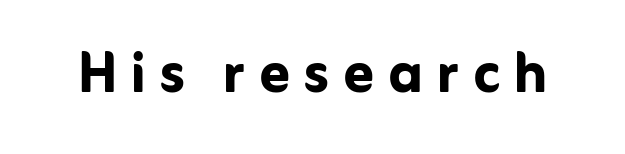
The image shows 74 px semibold sans-serif type, upright; set not underlined; low stroke contrast and a medium x-height.
